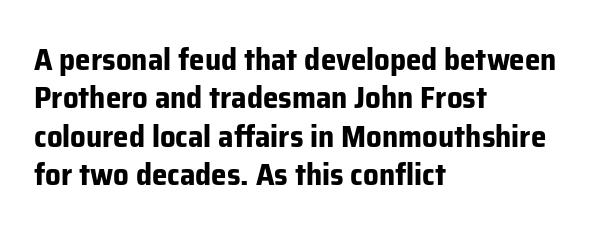
Inter-character spacing is left at the font's built-in metrics. This sample has the flowing, uneven cadence of proportional lettering. The specimen omits any rule beneath the text block's lines. This rendering employs a face without finishing strokes, i.e., a sans-serif.
